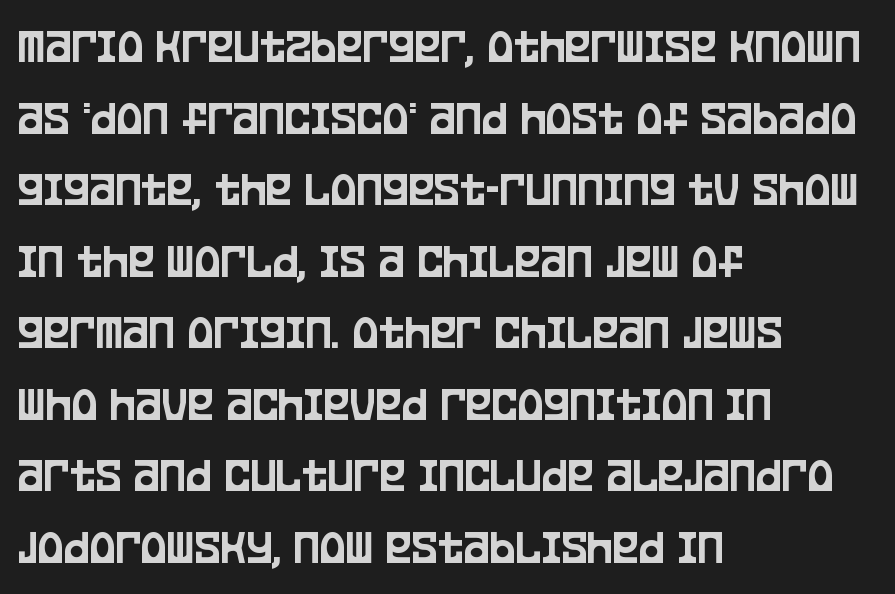
{"serif": "no", "italic": "no", "width": "condensed", "stroke_contrast": "low", "x_height": "large", "monospaced": "no", "underline": "no", "align": "left", "line_spacing": "normal", "line_spacing_ratio": 1.46, "letter_spacing": "normal", "letter_spacing_em": 0.0, "glyph_px": 49}
